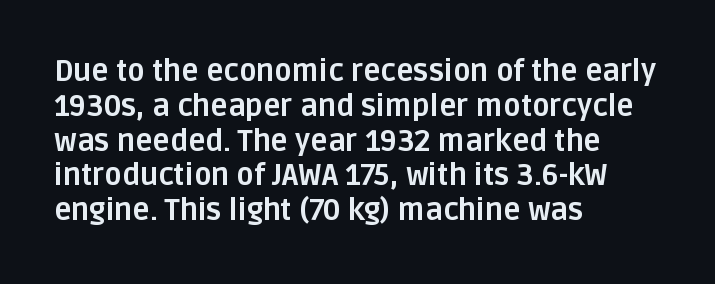
Q: Is the text bold? A: Yes.
Q: Is the text italic (slanted)? A: No, it is upright.
Q: Is the typeface a serif or a sans-serif typeface? A: Sans-serif.
Q: Is the text underlined? A: No.
Q: How is the paragraph aligned? A: Left-aligned.
Q: Is the spacing between letters normal or unusually wide? A: Normal.
Q: Width (condensed, normal, or wide)? A: Normal.
Q: Stroke contrast? A: Low.
Q: x-height? A: Large.
Q: Monospaced? A: No.
